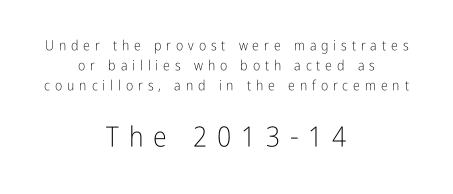
Q: Is the text bold? A: No.
Q: Is the text italic (slanted)? A: No, it is upright.
Q: Is the typeface a serif or a sans-serif typeface? A: Sans-serif.
Q: Is the text underlined? A: No.
Q: How is the paragraph aligned? A: Centered.
Q: Is the spacing between letters normal or unusually wide? A: Unusually wide.
Q: Is the spacing between lines tight, normal or loose? A: Normal.
Q: Which block of text is set in a larger size, the first (top) or the second (bottom)? A: The second (bottom) one.
Q: Width (condensed, normal, or wide)? A: Condensed.
Q: Stroke contrast? A: Low.
Q: x-height? A: Medium.
Q: Monospaced? A: No.
